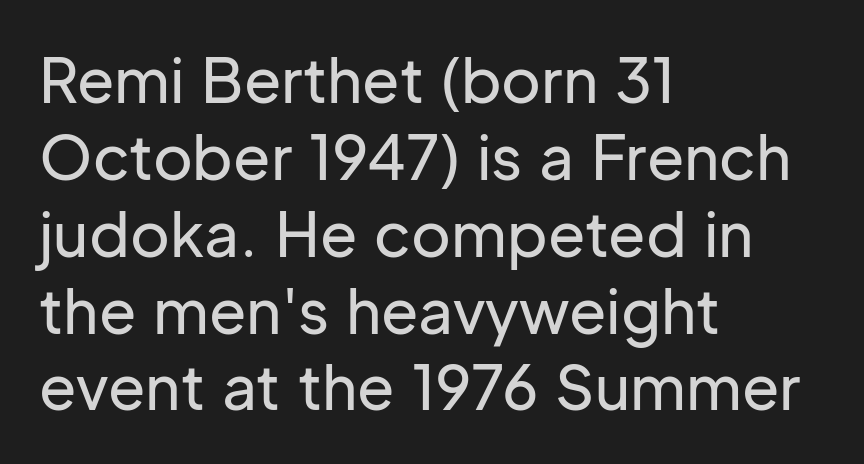
Q: Is the text italic (slanted)? A: No, it is upright.
Q: Is the typeface a serif or a sans-serif typeface? A: Sans-serif.
Q: Is the text underlined? A: No.
Q: How is the paragraph aligned? A: Left-aligned.
Q: Is the spacing between letters normal or unusually wide? A: Normal.
Q: Is the spacing between lines tight, normal or loose? A: Normal.
Q: Width (condensed, normal, or wide)? A: Normal.
Q: Stroke contrast? A: Low.
Q: x-height? A: Medium.
Q: Monospaced? A: No.
